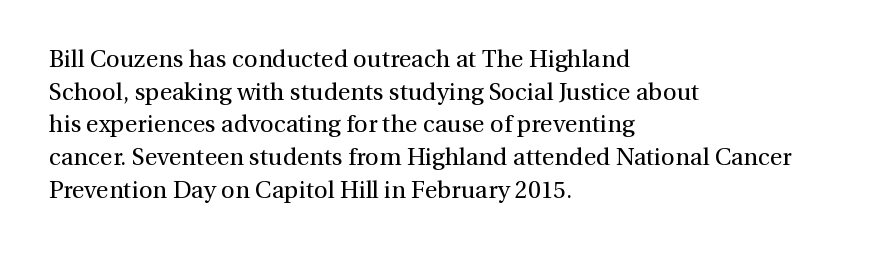
{"italic": "no", "bold": "no", "underline": "no", "align": "left", "line_spacing": "normal", "line_spacing_ratio": 1.36, "letter_spacing": "normal", "letter_spacing_em": 0.0, "glyph_px": 24}
